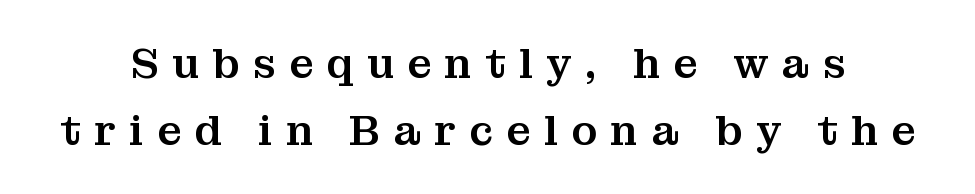
Has an underline been added? It has not. Loose tracking; the words dissolve into strings of separated letters. Stroke terminals: seriffed. Nope, not italic — everything's standing straight. These lines are rendered in a variable-pitch font. A normal amount of white space separates one row of letters from the next.
